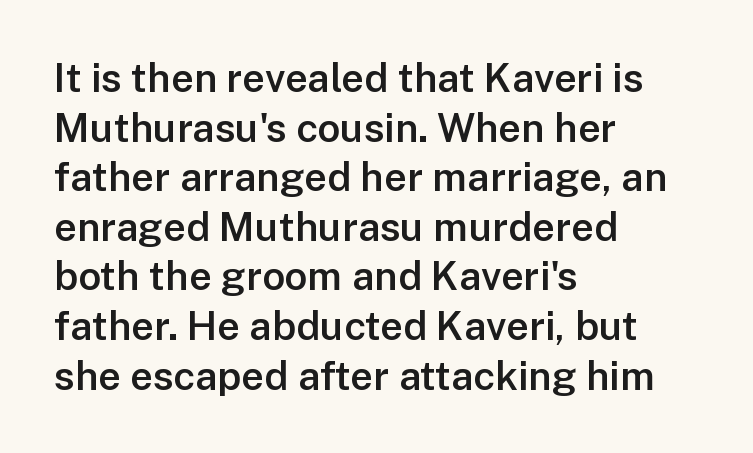
The image shows 40 px semibold sans-serif type, upright; set left-aligned, line spacing 1.24x, normal letter spacing, not underlined; low stroke contrast and a medium x-height.
